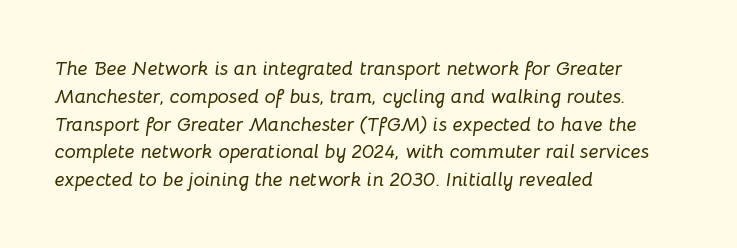
{"italic": "yes", "lean": "right", "slant_degrees": 8, "underline": "no", "align": "left", "line_spacing": "normal", "line_spacing_ratio": 1.39, "letter_spacing": "normal", "letter_spacing_em": 0.0, "glyph_px": 20}
